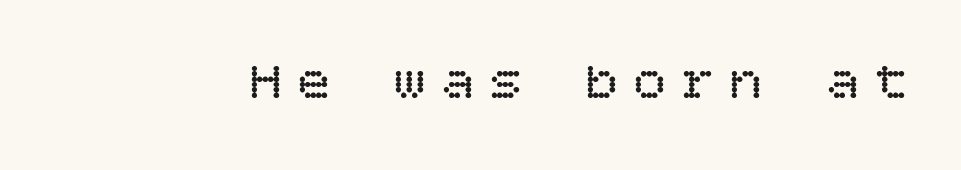
{"italic": "no", "bold": "no", "weight": "regular", "width": "normal", "stroke_contrast": "low", "x_height": "large", "underline": "no", "letter_spacing": "wide", "letter_spacing_em": 0.29, "glyph_px": 54}
